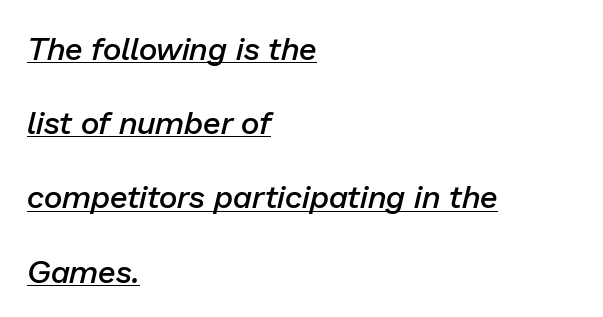
{"italic": "yes", "lean": "right", "slant_degrees": 13, "bold": "semi", "weight": "semibold", "width": "normal", "stroke_contrast": "low", "x_height": "medium", "monospaced": "no", "underline": "yes", "align": "left", "line_spacing": "loose", "line_spacing_ratio": 2.32, "letter_spacing": "normal", "letter_spacing_em": 0.0, "glyph_px": 32}
